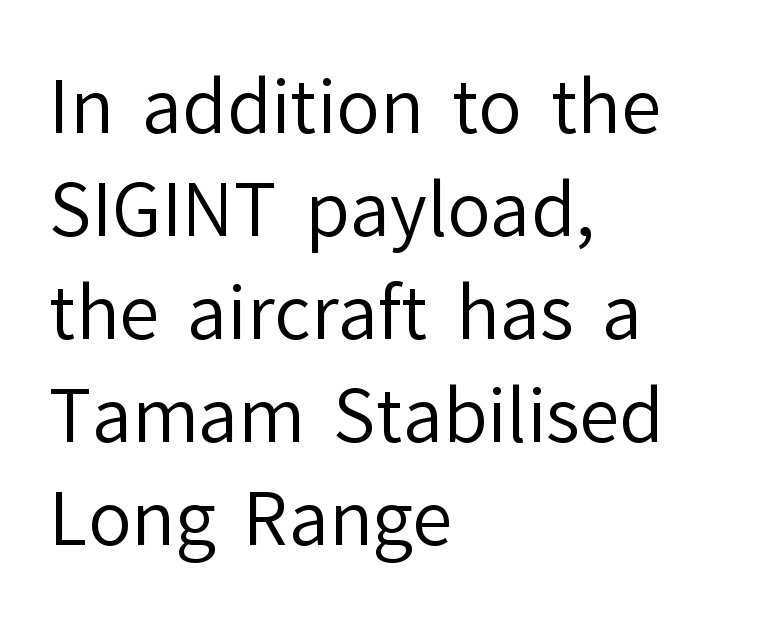
The face used here is proportionally spaced, like ordinary book or web type. The font's upright variant was chosen for this text. Left-aligned paragraph, ragged on the right. This block has exactly the height ordinary leading produces. Words float on clear page, feet unadorned.
